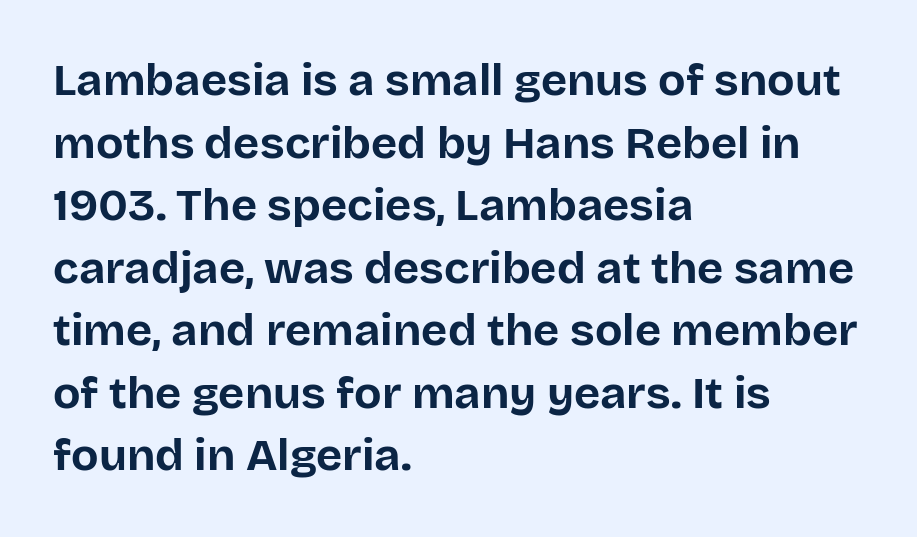
{"serif": "no", "italic": "no", "bold": "yes", "weight": "bold", "width": "normal", "stroke_contrast": "low", "x_height": "large", "monospaced": "no", "underline": "no", "align": "left", "line_spacing": "normal", "line_spacing_ratio": 1.39, "letter_spacing": "normal", "letter_spacing_em": 0.0, "glyph_px": 45}
